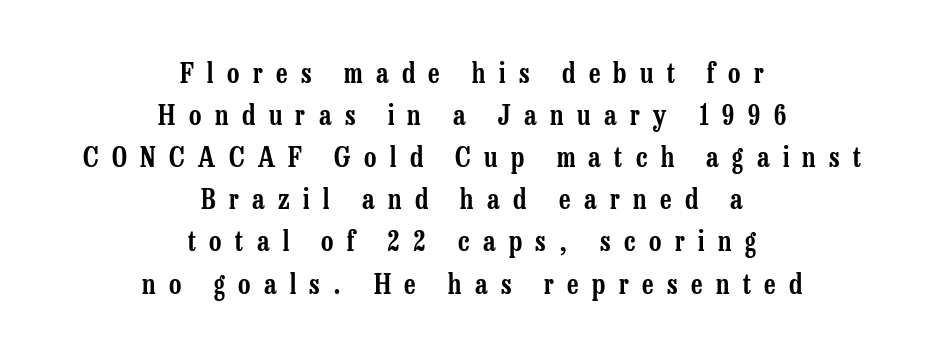
Q: Is the text italic (slanted)? A: No, it is upright.
Q: Is the text underlined? A: No.
Q: How is the paragraph aligned? A: Centered.
Q: Is the spacing between letters normal or unusually wide? A: Unusually wide.
Q: Is the spacing between lines tight, normal or loose? A: Normal.
